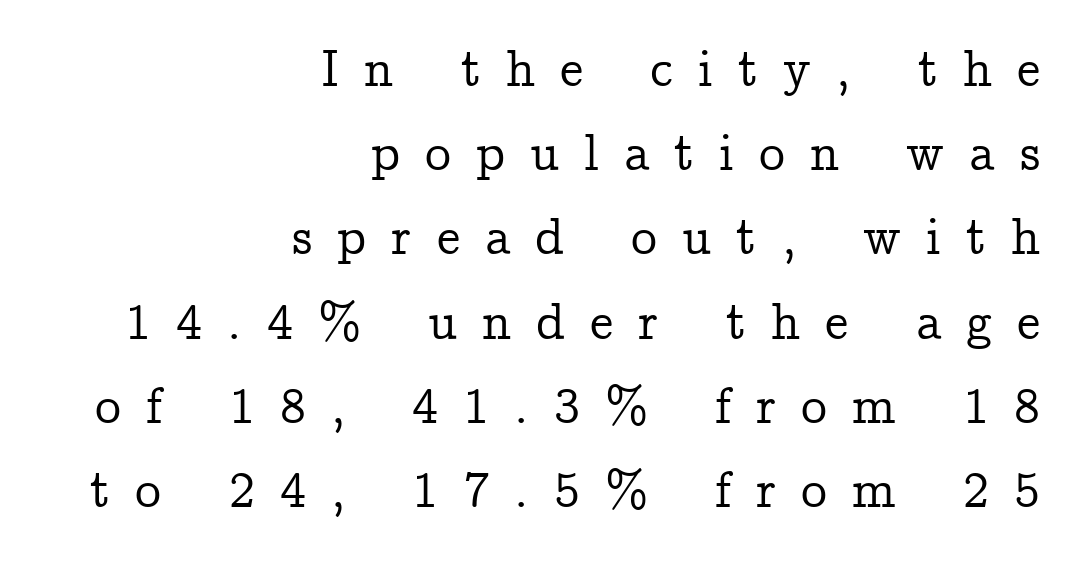
{"serif": "yes", "italic": "no", "width": "normal", "stroke_contrast": "low", "x_height": "medium", "monospaced": "no", "underline": "no", "align": "right", "line_spacing": "normal", "line_spacing_ratio": 1.62, "letter_spacing": "wide", "letter_spacing_em": 0.48, "glyph_px": 52}
